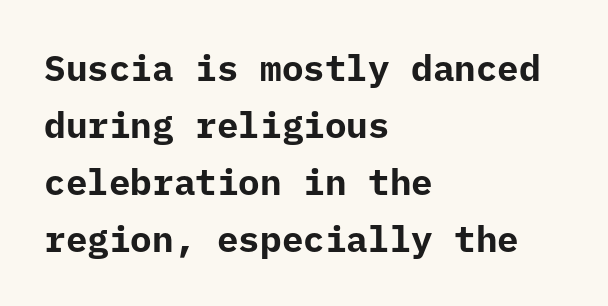
How heavy is the stroke? Heavy — this is a bold. Horizontally, the lines are justified to the leading edge only. Look at the bottom of the vertical strokes: they stop flat, with no serifs. Quick note: not italic, upright. Students, observe: this is what conventionally led text looks like. The passage shown is typed in a monospace face where columns stay perfectly aligned.
